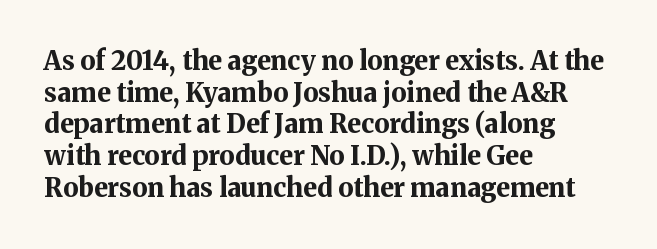
The image shows 26 px bold type, upright; set left-aligned, line spacing 1.22x, normal letter spacing, not underlined.
